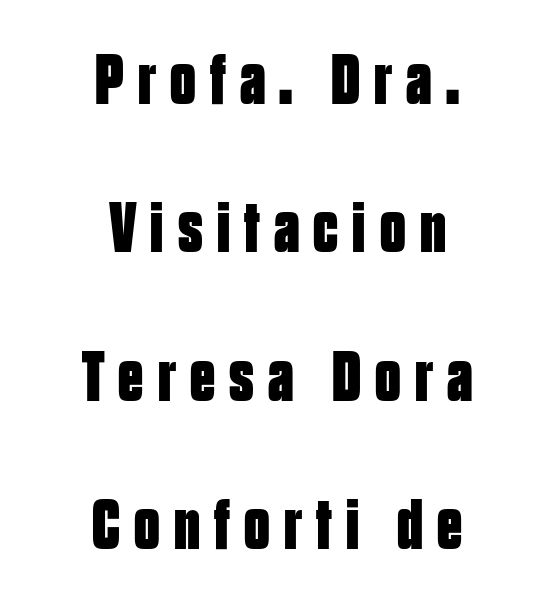
The letters carry no serifs — their stems end cleanly without finishing strokes. The strokes are fattened all the way to bold. Glyph-to-glyph distance is far greater than everyday printed text. Character widths vary here, with narrow letters taking less room than wide ones. This is the regular roman posture of the typeface.
